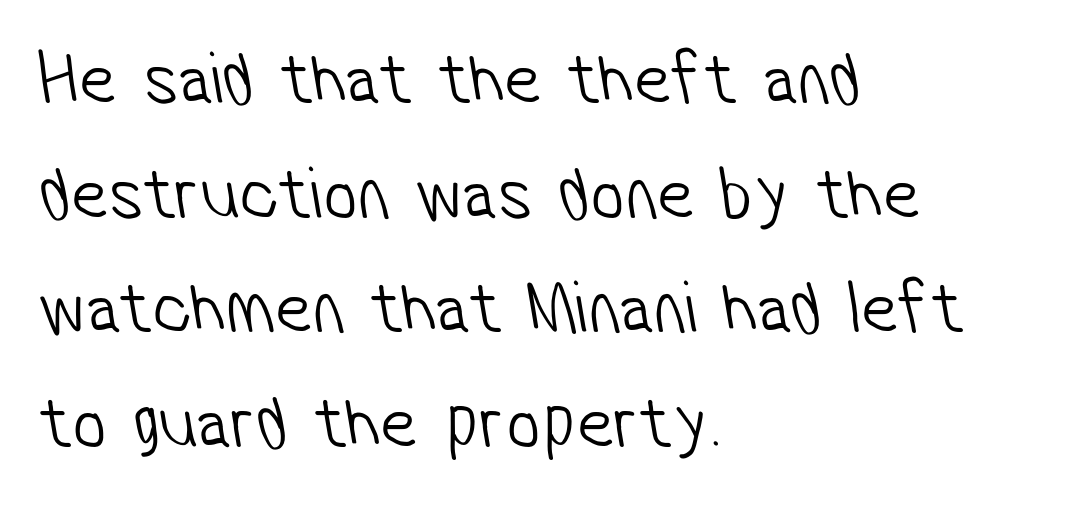
{"serif": "no", "bold": "no", "weight": "light", "width": "condensed", "stroke_contrast": "low", "x_height": "medium", "monospaced": "no", "underline": "no", "align": "left", "line_spacing": "normal", "line_spacing_ratio": 1.53, "letter_spacing": "normal", "letter_spacing_em": 0.0, "glyph_px": 75}
